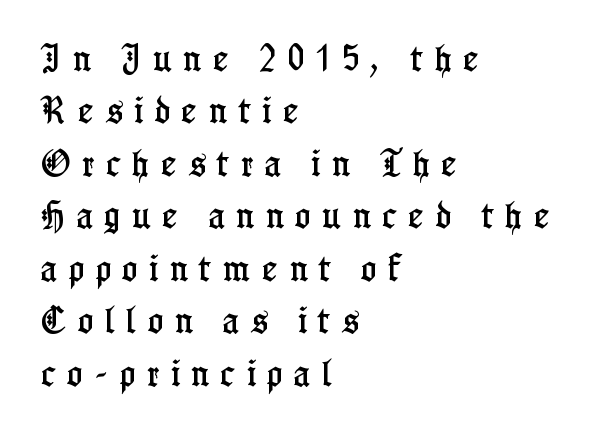
{"serif": "yes", "italic": "no", "width": "condensed", "stroke_contrast": "low", "x_height": "medium", "monospaced": "no", "underline": "no", "align": "left", "line_spacing_ratio": 1.81, "letter_spacing": "wide", "letter_spacing_em": 0.4, "glyph_px": 29}
